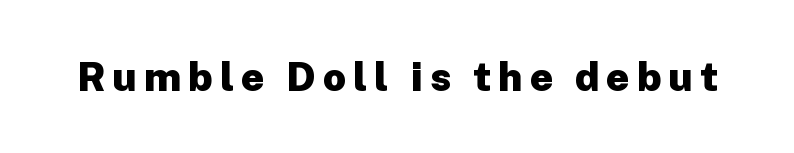
{"serif": "no", "italic": "no", "bold": "yes", "weight": "heavy", "width": "normal", "stroke_contrast": "low", "x_height": "medium", "monospaced": "no", "underline": "no", "glyph_px": 40}
